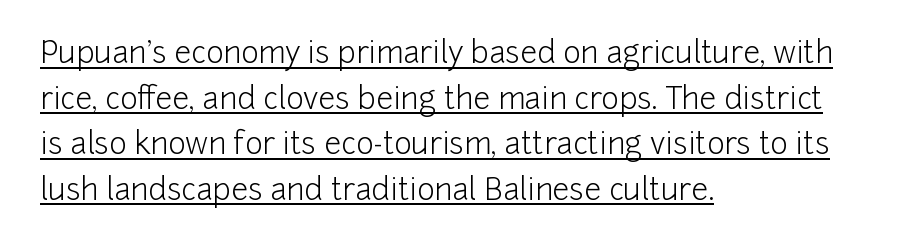
{"serif": "no", "italic": "no", "bold": "no", "weight": "light", "width": "normal", "stroke_contrast": "low", "x_height": "medium", "monospaced": "no", "underline": "yes", "align": "left", "line_spacing": "normal", "line_spacing_ratio": 1.52, "letter_spacing": "normal", "letter_spacing_em": 0.0, "glyph_px": 30}
